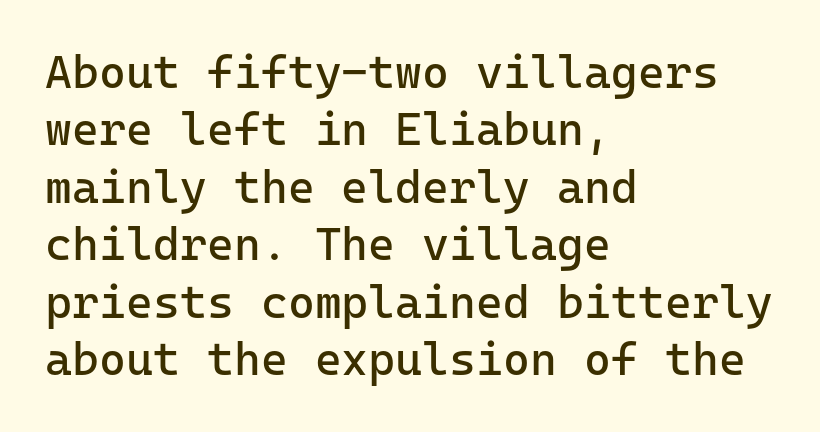
The image shows 46 px regular-weight sans-serif type, upright, monospaced; set left-aligned, normal line spacing (1.25x), normal letter spacing, not underlined; low stroke contrast and a medium x-height.
